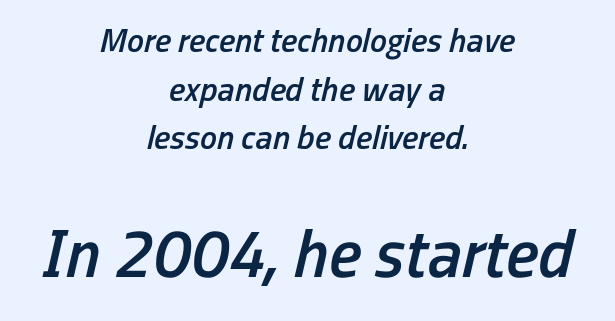
The image shows 68 px semibold, condensed type, italic (leaning right); set centered, normal line spacing (1.43x), normal letter spacing, not underlined; the second (bottom) block is 2.0x larger; low stroke contrast and a medium x-height.
